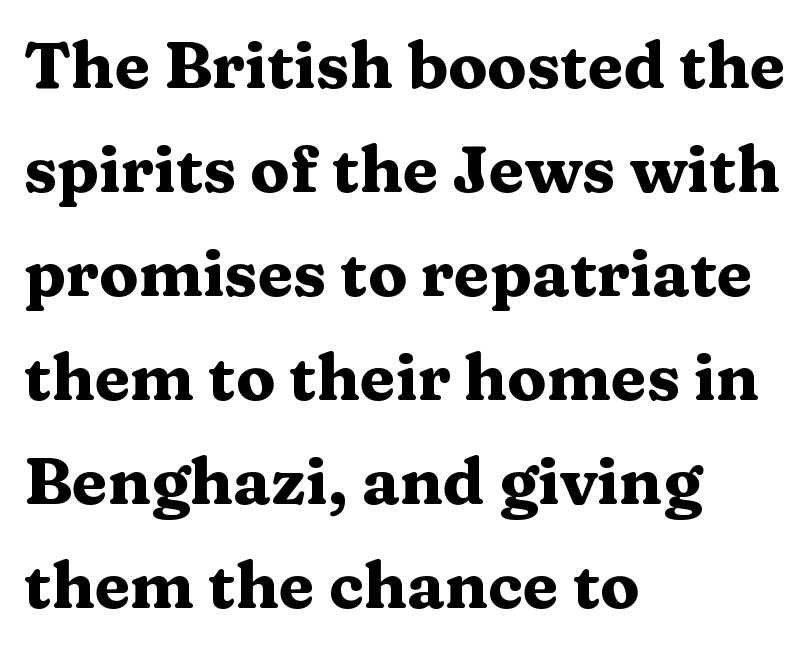
{"serif": "yes", "italic": "no", "bold": "yes", "weight": "heavy", "width": "wide", "stroke_contrast": "medium", "x_height": "medium", "monospaced": "no", "underline": "no", "align": "left", "line_spacing": "normal", "line_spacing_ratio": 1.6, "letter_spacing": "normal", "letter_spacing_em": 0.0, "glyph_px": 65}
